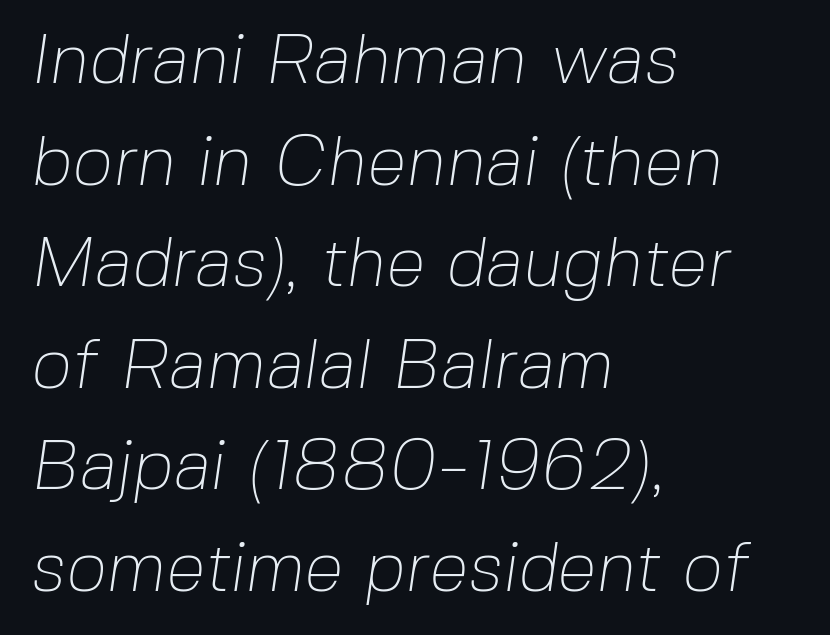
{"serif": "no", "bold": "no", "weight": "thin", "width": "normal", "stroke_contrast": "low", "x_height": "medium", "monospaced": "no", "underline": "no", "align": "left", "line_spacing": "normal", "line_spacing_ratio": 1.43, "letter_spacing": "normal", "letter_spacing_em": 0.0, "glyph_px": 71}
